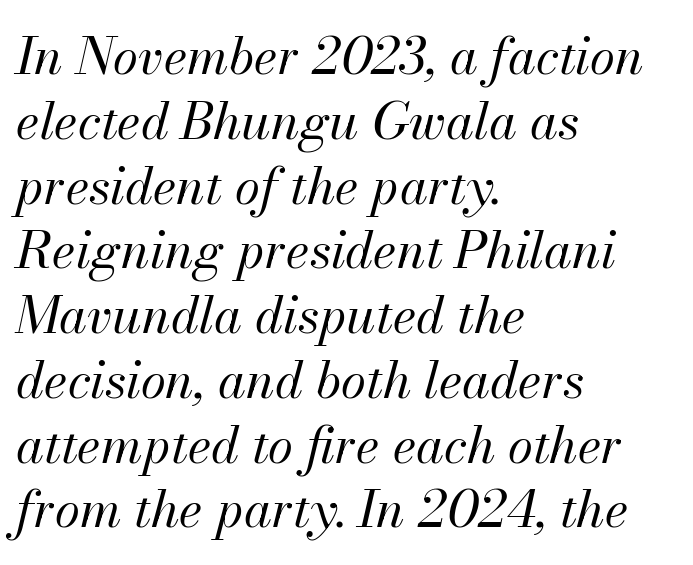
{"italic": "yes", "lean": "right", "slant_degrees": 13, "bold": "no", "weight": "regular", "width": "normal", "stroke_contrast": "medium", "x_height": "small", "monospaced": "no", "underline": "no", "align": "left", "line_spacing": "normal", "line_spacing_ratio": 1.27, "letter_spacing": "normal", "letter_spacing_em": 0.0, "glyph_px": 51}
